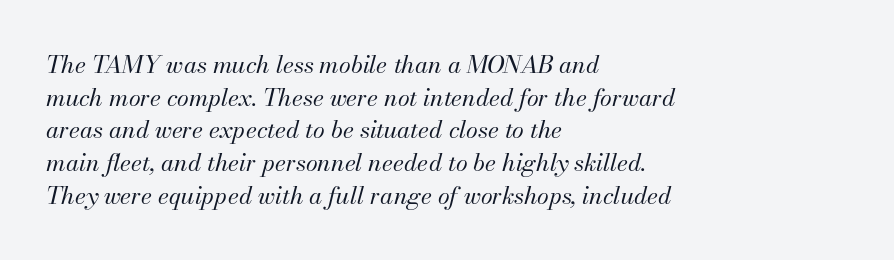
{"italic": "yes", "lean": "right", "slant_degrees": 13, "bold": "no", "underline": "no", "align": "left", "line_spacing": "normal", "line_spacing_ratio": 1.36, "letter_spacing": "normal", "letter_spacing_em": 0.0, "glyph_px": 24}
